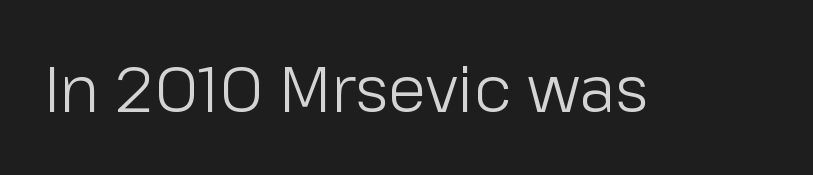
The image shows 63 px light sans-serif type, upright; set normal letter spacing, not underlined; low stroke contrast and a medium x-height.
